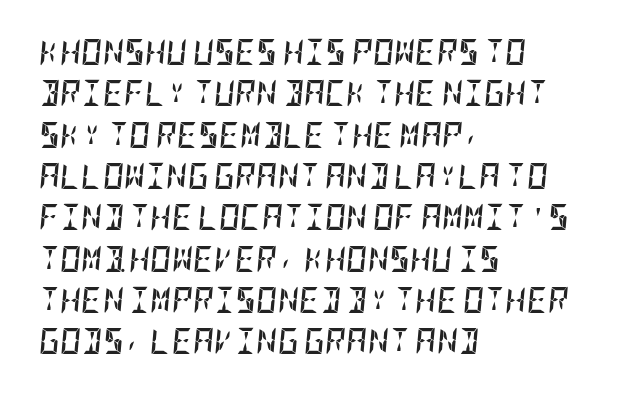
The image shows 26 px bold type, italic (leaning right); set left-aligned, normal line spacing (1.59x), normal letter spacing, not underlined.
